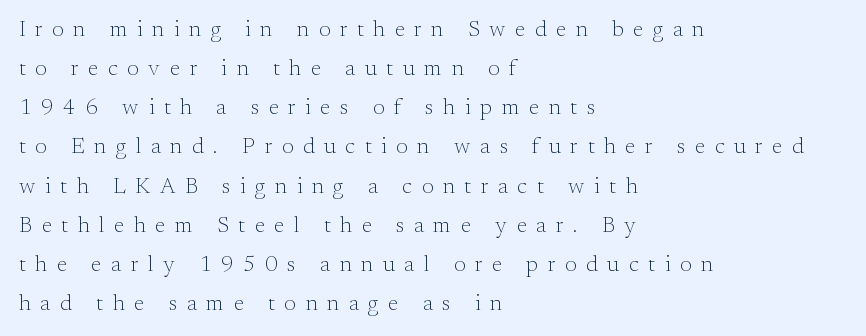
Q: Is the text bold? A: No.
Q: Is the text italic (slanted)? A: No, it is upright.
Q: Is the text underlined? A: No.
Q: How is the paragraph aligned? A: Left-aligned.
Q: Is the spacing between letters normal or unusually wide? A: Unusually wide.
